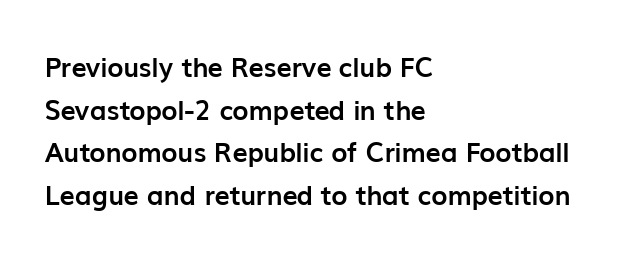
Q: Is the text bold? A: Yes.
Q: Is the text italic (slanted)? A: No, it is upright.
Q: Is the text underlined? A: No.
Q: How is the paragraph aligned? A: Left-aligned.
Q: Is the spacing between letters normal or unusually wide? A: Normal.
Q: Is the spacing between lines tight, normal or loose? A: Normal.
